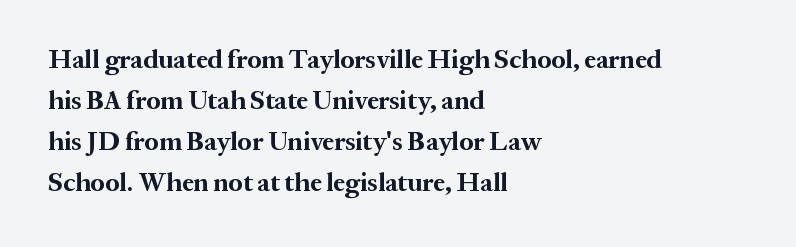
Q: Is the text bold? A: Yes.
Q: Is the text italic (slanted)? A: No, it is upright.
Q: Is the text underlined? A: No.
Q: How is the paragraph aligned? A: Left-aligned.
Q: Is the spacing between letters normal or unusually wide? A: Normal.
Q: Is the spacing between lines tight, normal or loose? A: Normal.
